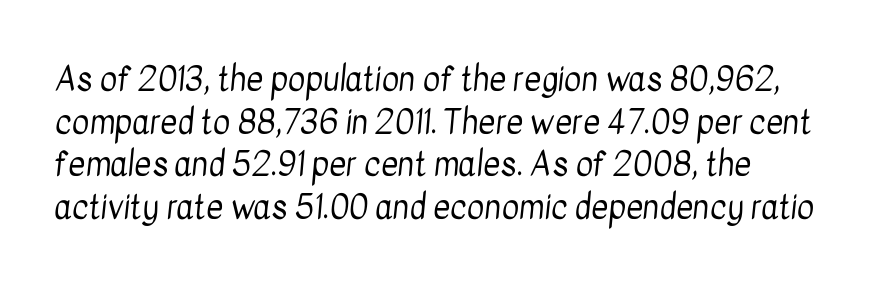
The image shows 33 px regular-weight, condensed sans-serif type; set normal line spacing (1.29x), normal letter spacing, not underlined; low stroke contrast and a medium x-height.
